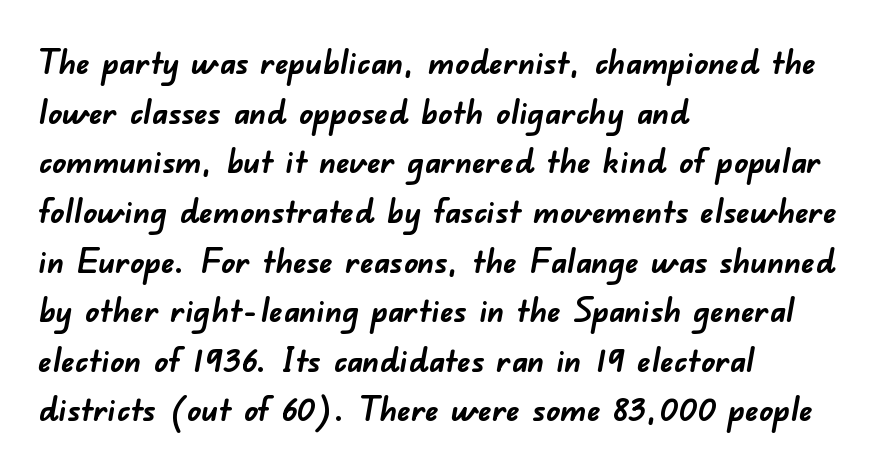
Q: Is the text bold? A: Yes.
Q: Is the typeface a serif or a sans-serif typeface? A: Sans-serif.
Q: Is the text underlined? A: No.
Q: How is the paragraph aligned? A: Left-aligned.
Q: Is the spacing between letters normal or unusually wide? A: Normal.
Q: Is the spacing between lines tight, normal or loose? A: Normal.
Q: Width (condensed, normal, or wide)? A: Normal.
Q: Stroke contrast? A: Low.
Q: x-height? A: Small.
Q: Monospaced? A: No.
